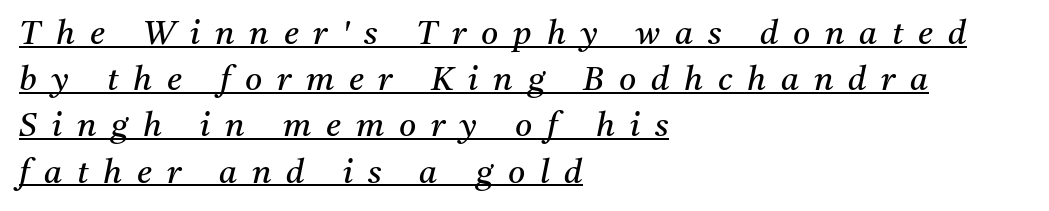
The image shows 33 px regular-weight serif type, italic (leaning right); set left-aligned, normal line spacing (1.4x), unusually wide letter spacing (+0.45 em), underlined; medium stroke contrast and a medium x-height.
